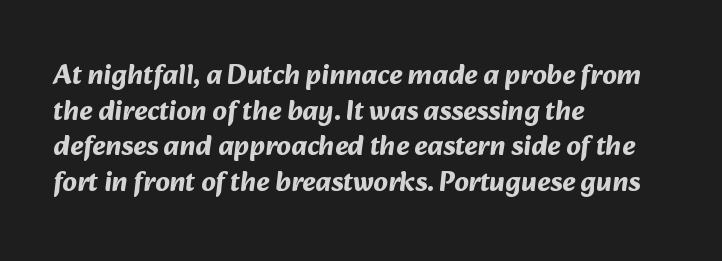
A typesetter would call this proportional, since set widths differ per character. Beneath every word, the page is bare. The gaps between neighbouring characters are ordinary and unremarkable. Evenly set lines give the paragraph a standard silhouette.
